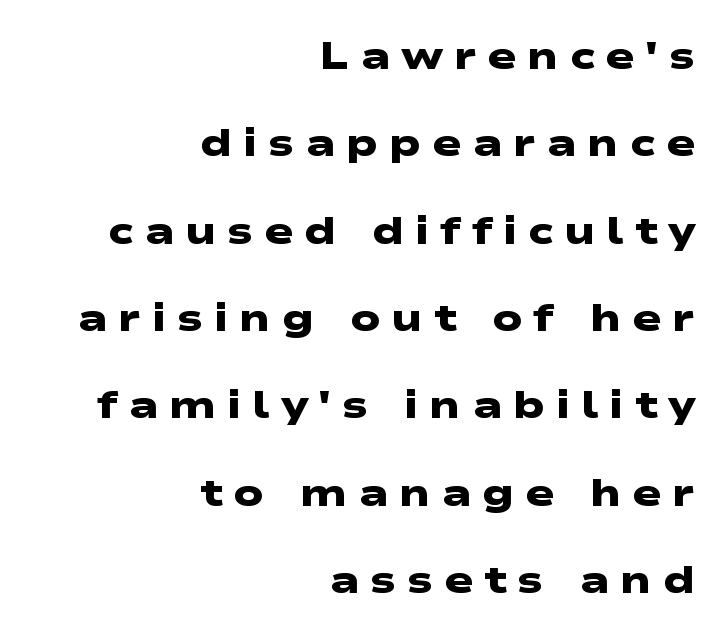
The rendering uses natural spacing where letterforms have individual widths. Is this a sans? Yes — the strokes have no serifs. There is plenty of visible air inserted between adjacent glyphs. Is the type bold? Yes — the strokes are clearly thick and heavy.
